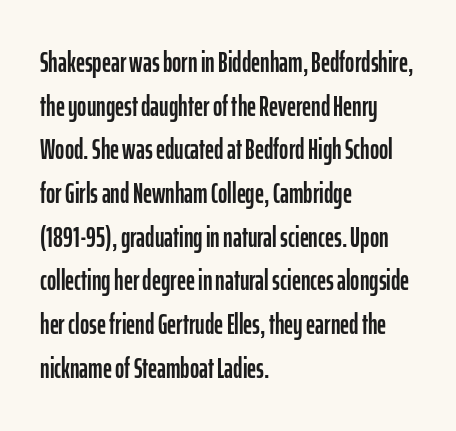
Q: Is the text italic (slanted)? A: No, it is upright.
Q: Is the typeface a serif or a sans-serif typeface? A: Sans-serif.
Q: Is the text underlined? A: No.
Q: How is the paragraph aligned? A: Left-aligned.
Q: Is the spacing between letters normal or unusually wide? A: Normal.
Q: Is the spacing between lines tight, normal or loose? A: Normal.
Q: Width (condensed, normal, or wide)? A: Condensed.
Q: Stroke contrast? A: Low.
Q: x-height? A: Medium.
Q: Monospaced? A: No.
